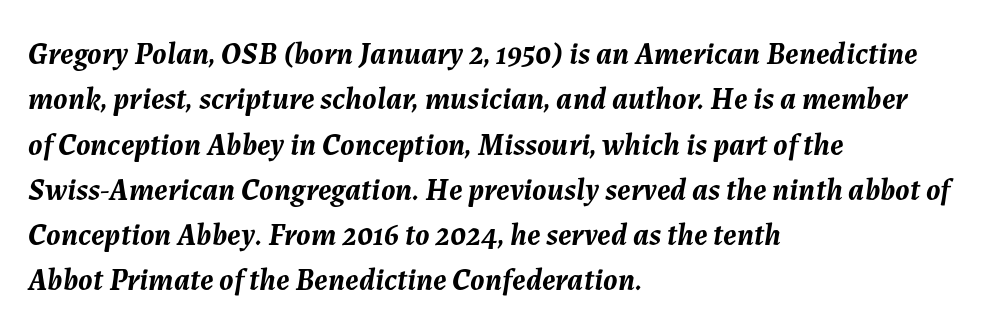
{"italic": "yes", "lean": "right", "slant_degrees": 7, "bold": "yes", "weight": "semibold", "width": "normal", "stroke_contrast": "medium", "x_height": "medium", "monospaced": "no", "underline": "no", "align": "left", "line_spacing": "normal", "line_spacing_ratio": 1.46, "letter_spacing": "normal", "letter_spacing_em": 0.0, "glyph_px": 31}
